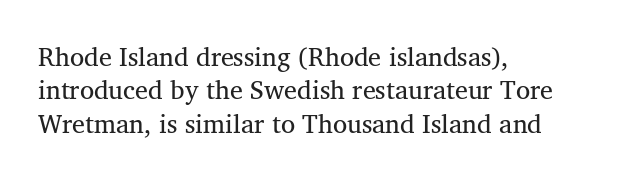
{"italic": "no", "underline": "no", "align": "left", "line_spacing": "normal", "line_spacing_ratio": 1.28, "letter_spacing": "normal", "letter_spacing_em": 0.0, "glyph_px": 26}
